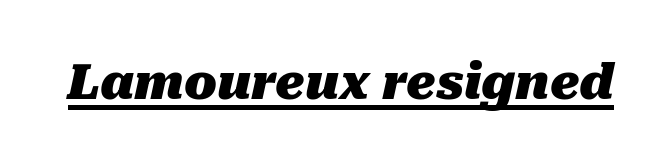
{"italic": "yes", "lean": "right", "slant_degrees": 10, "bold": "yes", "weight": "heavy", "width": "normal", "stroke_contrast": "medium", "x_height": "medium", "monospaced": "no", "underline": "yes", "letter_spacing": "normal", "letter_spacing_em": 0.0, "glyph_px": 48}
